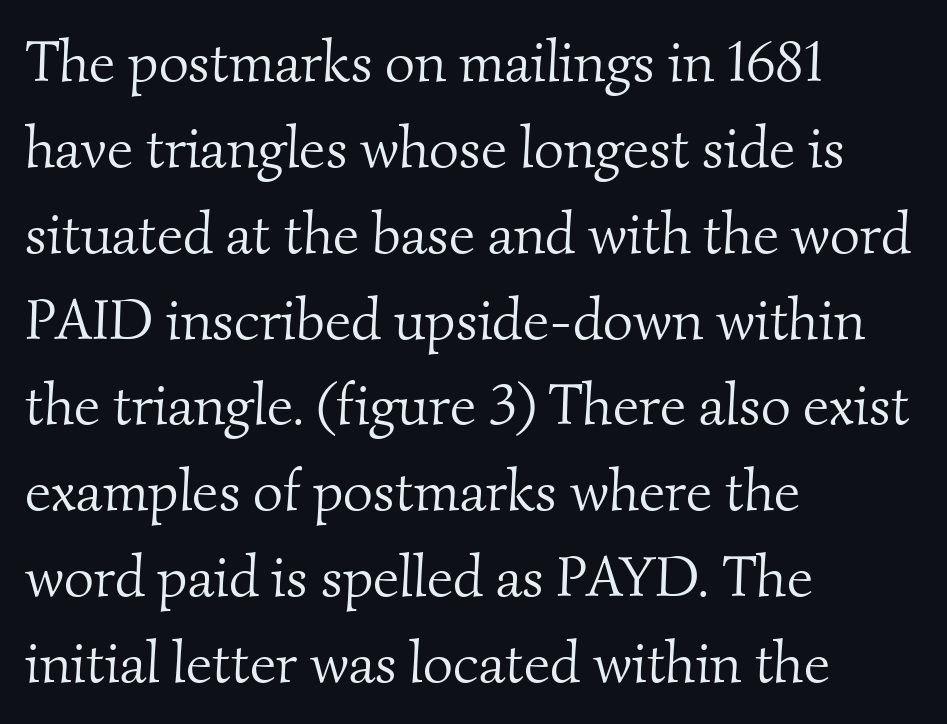
Letters have the restrained weight of plain body copy at most. Standard letterfit; no display-style spreading of the glyphs. Unlike a clean sans, this face finishes its strokes with serifs. Just letters on the line, the space beneath them empty. In CSS terms this would be text-align: left. The rows are spaced the way most documents space them.
